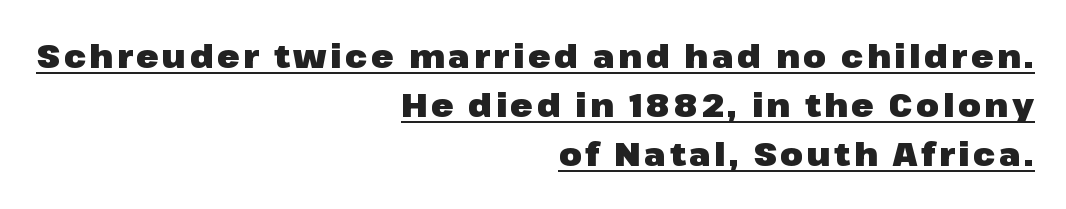
{"serif": "no", "italic": "no", "bold": "yes", "weight": "heavy", "width": "normal", "stroke_contrast": "low", "x_height": "medium", "monospaced": "no", "underline": "yes", "align": "right", "line_spacing": "normal", "line_spacing_ratio": 1.49, "glyph_px": 33}
